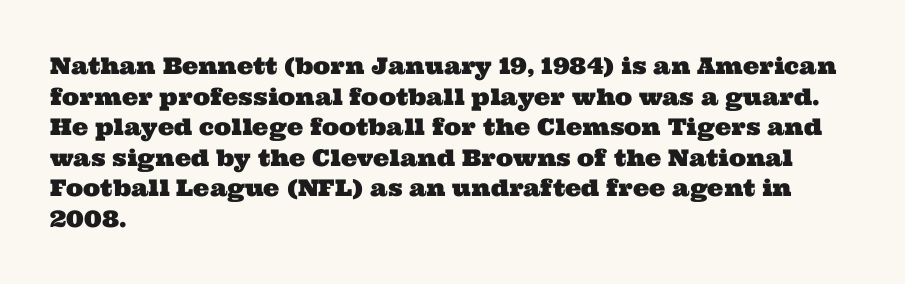
{"underline": "no", "align": "left", "line_spacing": "normal", "line_spacing_ratio": 1.33, "letter_spacing": "normal", "letter_spacing_em": 0.0, "glyph_px": 23}
